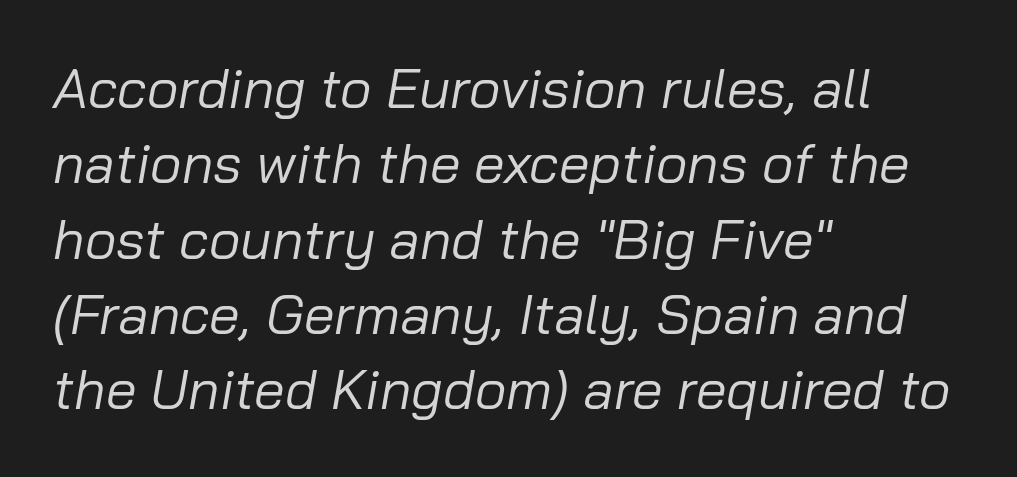
Q: Is the text bold? A: No.
Q: Is the text italic (slanted)? A: Yes, it leans right by about 10 degrees.
Q: Is the text underlined? A: No.
Q: How is the paragraph aligned? A: Left-aligned.
Q: Is the spacing between letters normal or unusually wide? A: Normal.
Q: Is the spacing between lines tight, normal or loose? A: Normal.
Q: Width (condensed, normal, or wide)? A: Normal.
Q: Stroke contrast? A: Low.
Q: x-height? A: Medium.
Q: Monospaced? A: No.
